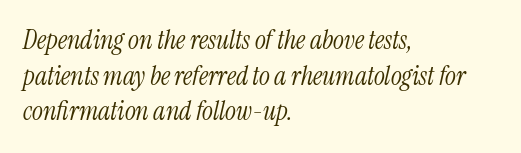
Whoever set this chose a conventional vertical rhythm. The rendering anchors every line to the left-hand side. Plain, unruled lines of type. The letterforms sit shoulder to shoulder at normal distance. This reads as an unemphasized weight, regular at the heaviest. Style check: oblique.
